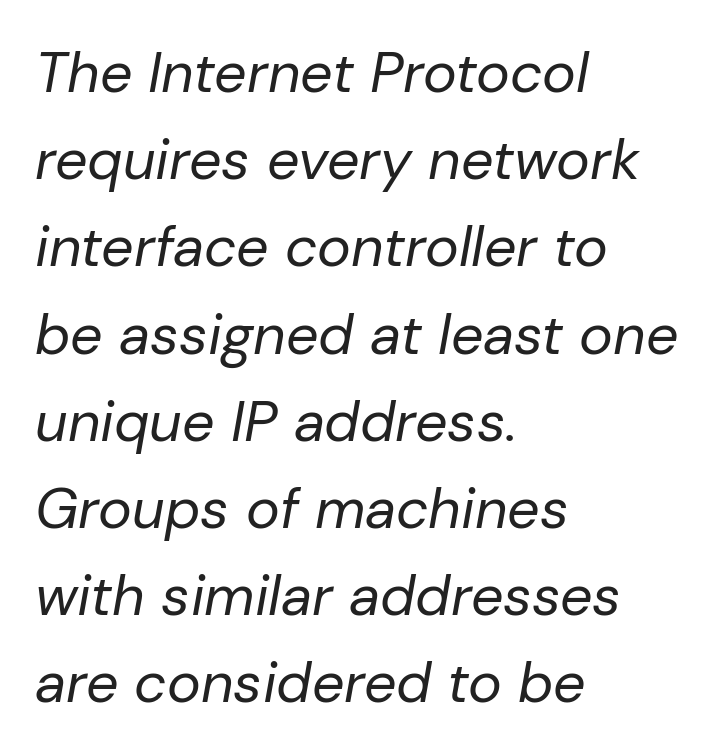
Q: Is the text bold? A: No.
Q: Is the text italic (slanted)? A: Yes, it leans right by about 10 degrees.
Q: Is the text underlined? A: No.
Q: How is the paragraph aligned? A: Left-aligned.
Q: Is the spacing between letters normal or unusually wide? A: Normal.
Q: Is the spacing between lines tight, normal or loose? A: Normal.
Q: Width (condensed, normal, or wide)? A: Normal.
Q: Stroke contrast? A: Low.
Q: x-height? A: Medium.
Q: Monospaced? A: No.
